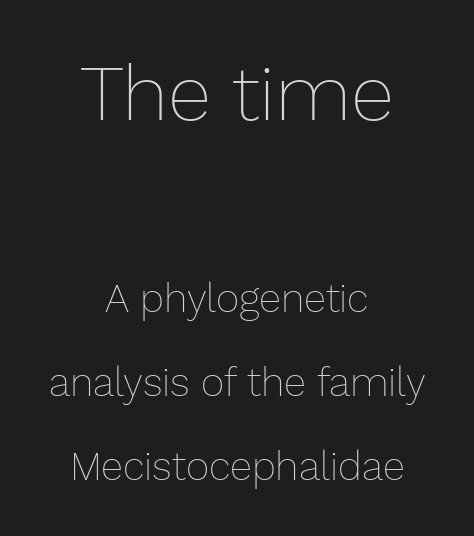
{"italic": "no", "bold": "no", "weight": "thin", "width": "normal", "stroke_contrast": "low", "x_height": "medium", "monospaced": "no", "underline": "no", "align": "center", "line_spacing": "loose", "line_spacing_ratio": 2.09, "letter_spacing": "normal", "letter_spacing_em": 0.0, "larger_block": "first", "size_ratio": 1.98, "glyph_px": 79}
